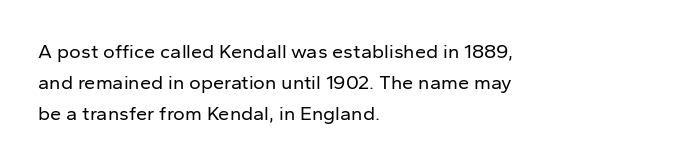
Q: Is the text bold? A: No.
Q: Is the text italic (slanted)? A: No, it is upright.
Q: Is the text underlined? A: No.
Q: How is the paragraph aligned? A: Left-aligned.
Q: Is the spacing between letters normal or unusually wide? A: Normal.
Q: Is the spacing between lines tight, normal or loose? A: Normal.
